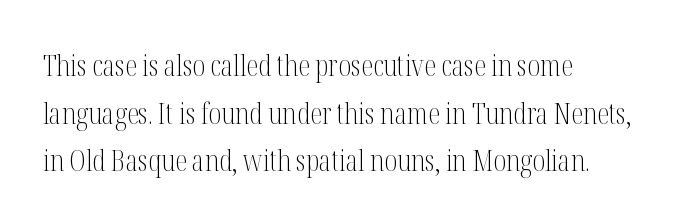
This sample uses an upright cut, with every glyph sitting square on the baseline. Bold? No — there's no thickening of the strokes. The rendering shows small feet on the letterforms — a serif design. Inter-character spacing is left at the font's built-in metrics.
